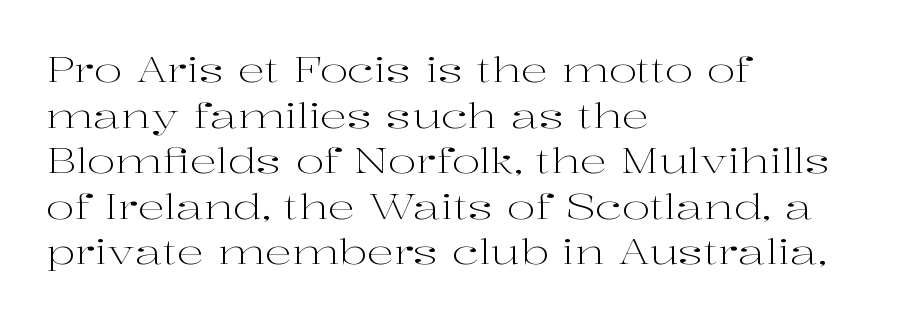
{"serif": "yes", "italic": "no", "bold": "no", "weight": "light", "width": "wide", "stroke_contrast": "high", "x_height": "medium", "monospaced": "no", "underline": "no", "align": "left", "line_spacing": "normal", "line_spacing_ratio": 1.34, "letter_spacing": "normal", "letter_spacing_em": 0.0, "glyph_px": 34}
